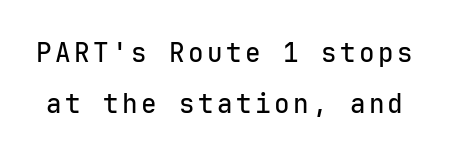
Q: Is the text italic (slanted)? A: No, it is upright.
Q: Is the text underlined? A: No.
Q: Is the spacing between lines tight, normal or loose? A: Loose.
